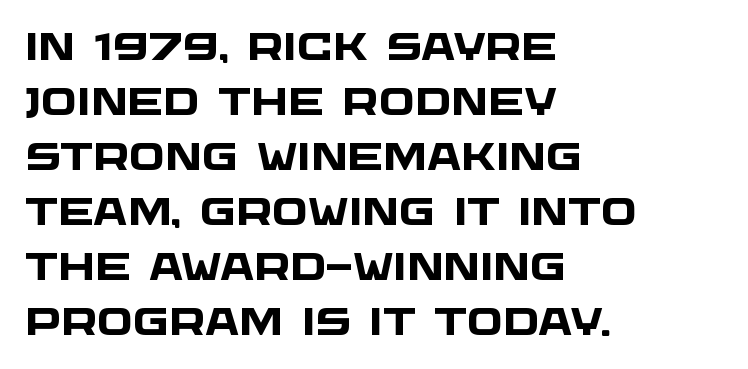
{"serif": "no", "bold": "yes", "weight": "heavy", "width": "wide", "stroke_contrast": "low", "x_height": "large", "monospaced": "no", "underline": "no", "align": "left", "line_spacing": "normal", "line_spacing_ratio": 1.45, "letter_spacing": "normal", "letter_spacing_em": 0.0, "glyph_px": 38}
